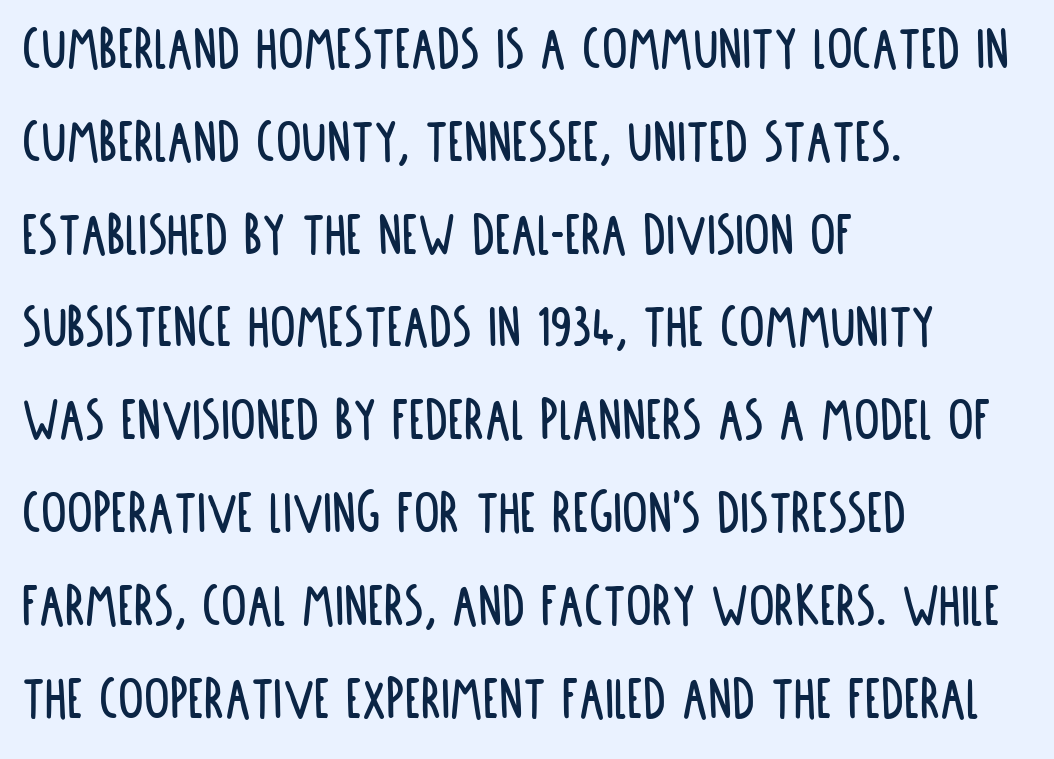
Q: Is the text italic (slanted)? A: No, it is upright.
Q: Is the typeface a serif or a sans-serif typeface? A: Sans-serif.
Q: Is the text underlined? A: No.
Q: How is the paragraph aligned? A: Left-aligned.
Q: Is the spacing between letters normal or unusually wide? A: Normal.
Q: Is the spacing between lines tight, normal or loose? A: Normal.
Q: Width (condensed, normal, or wide)? A: Condensed.
Q: Stroke contrast? A: Low.
Q: x-height? A: Large.
Q: Monospaced? A: No.
